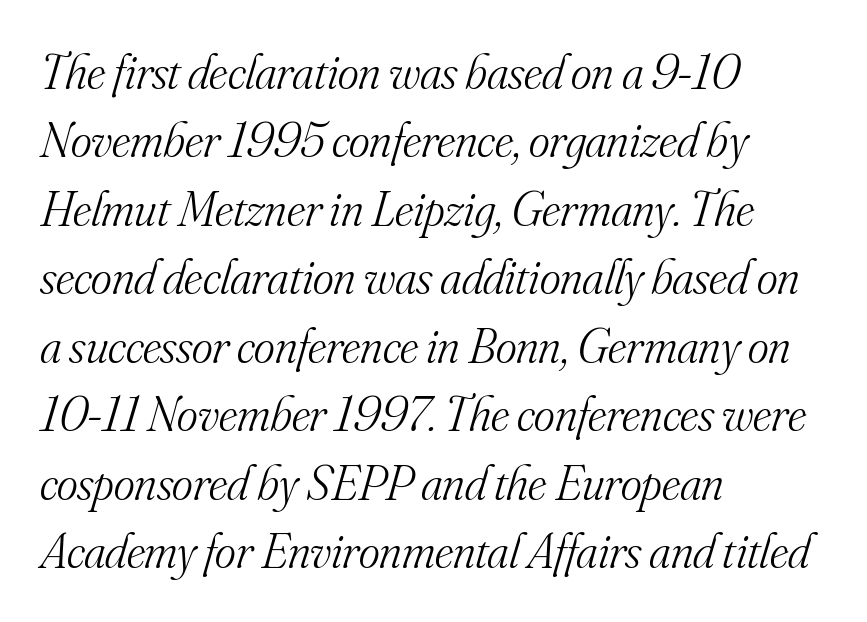
The image shows 50 px light serif type, italic (leaning right); set left-aligned, normal line spacing (1.37x), normal letter spacing, not underlined; medium stroke contrast and a small x-height.
